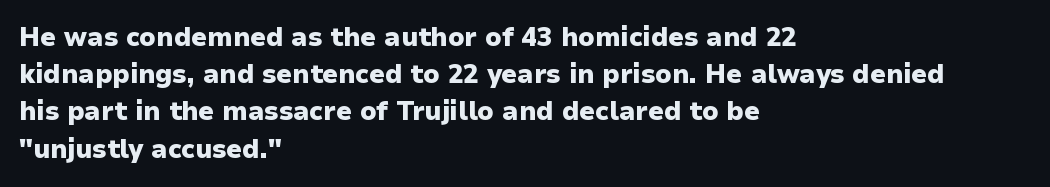
The image shows 26 px bold type, upright; set left-aligned, normal line spacing (1.43x), normal letter spacing, not underlined.
